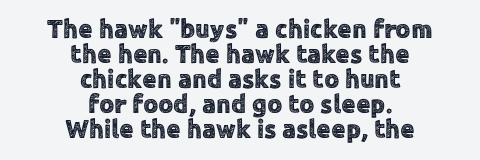
The image shows 26 px text type, upright; set centered, tight line spacing (0.96x), normal letter spacing, not underlined.
